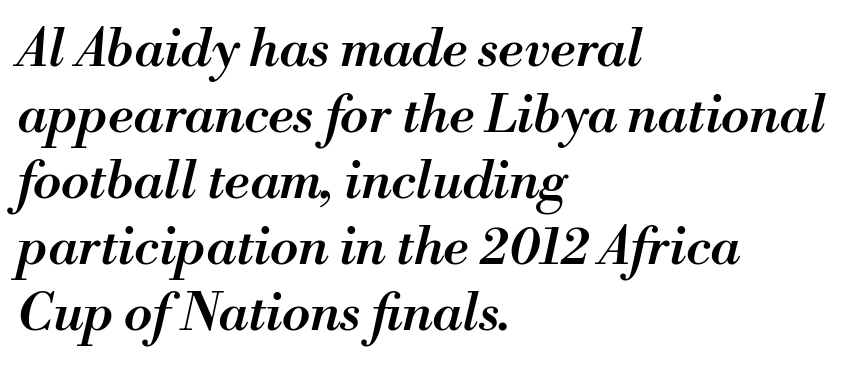
The image shows 52 px semibold type, italic (leaning right); set left-aligned, normal line spacing (1.27x), normal letter spacing, not underlined; medium stroke contrast and a small x-height.
